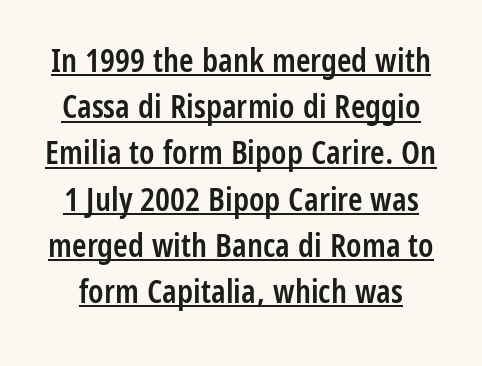
Character widths vary here, with narrow letters taking less room than wide ones. Every character sits straight up, as roman type does. A sans-serif font was chosen for this passage. This is the in-between weight designers call semibold or demi.
